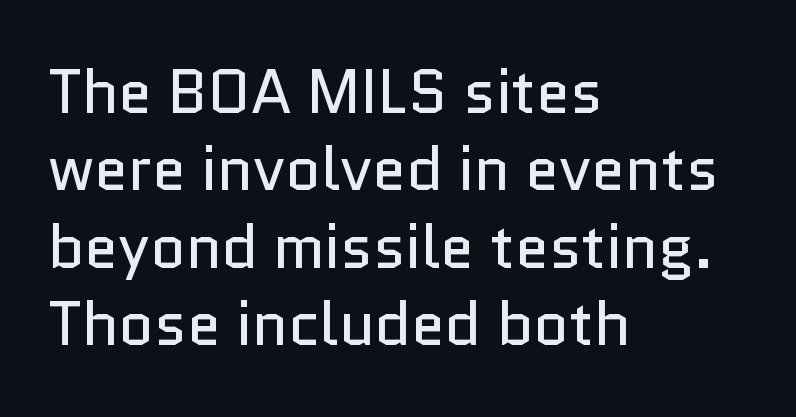
This is the regular roman posture of the typeface. Classification — sans serif. Honestly, there is no underline to notice here at all. Summary of weight: not heavy and not bold. Spacing between characters is what you'd get straight out of the box. Which margin do the lines hug? The left one — the right edge is uneven.
